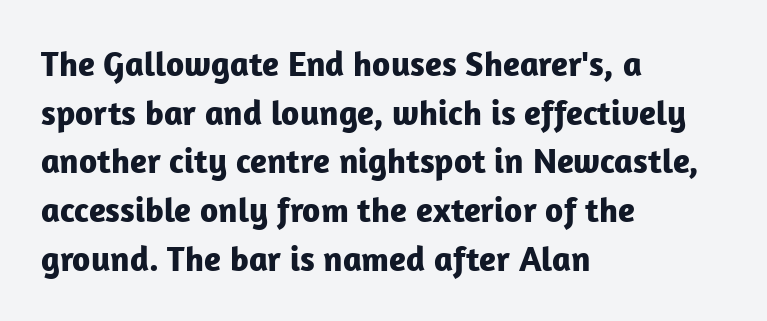
{"serif": "no", "italic": "no", "bold": "yes", "weight": "bold", "width": "normal", "stroke_contrast": "low", "x_height": "medium", "monospaced": "no", "underline": "no", "align": "left", "line_spacing": "normal", "line_spacing_ratio": 1.39, "letter_spacing": "normal", "letter_spacing_em": 0.0, "glyph_px": 35}
